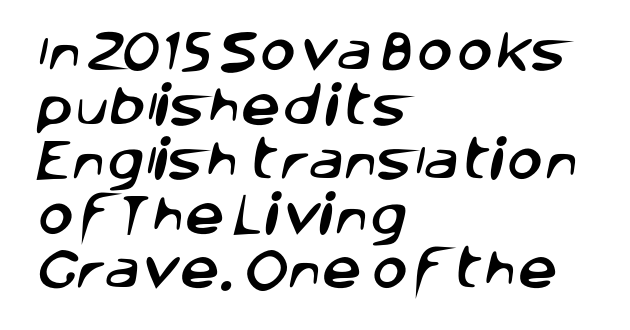
The image shows 44 px sans-serif type; set left-aligned, line spacing 1.24x, normal letter spacing, not underlined; low stroke contrast and a large x-height.
